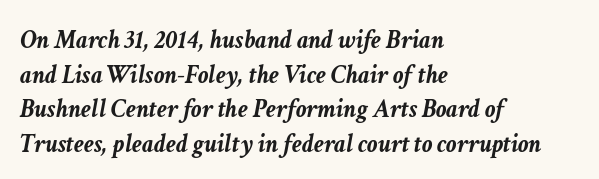
Successive baselines arrive at the customary interval. Italic: yes, the glyphs are oblique. The lines are quadded left. Strong, thick strokes mark this as bold type.
